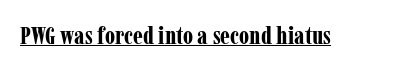
The face used here appears with an underline applied. Nope, not italic — everything's standing straight. This is heavy type, rendered in bold. Nobody touched the tracking dial on this one.
